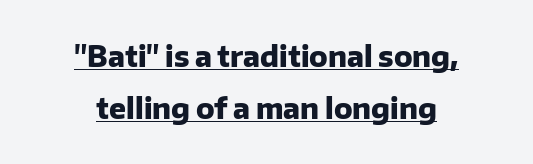
Q: Is the text bold? A: Yes.
Q: Is the text italic (slanted)? A: No, it is upright.
Q: Is the typeface a serif or a sans-serif typeface? A: Sans-serif.
Q: Is the text underlined? A: Yes.
Q: How is the paragraph aligned? A: Centered.
Q: Is the spacing between letters normal or unusually wide? A: Normal.
Q: Width (condensed, normal, or wide)? A: Normal.
Q: Stroke contrast? A: Low.
Q: x-height? A: Medium.
Q: Monospaced? A: No.
